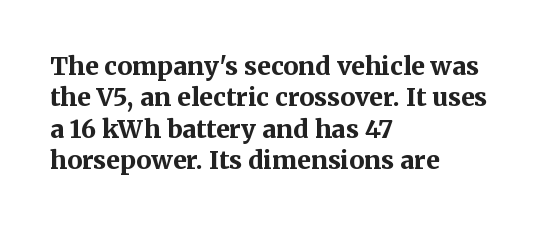
{"italic": "no", "bold": "yes", "underline": "no", "align": "left", "line_spacing": "normal", "line_spacing_ratio": 1.26, "letter_spacing": "normal", "letter_spacing_em": 0.0, "glyph_px": 25}
